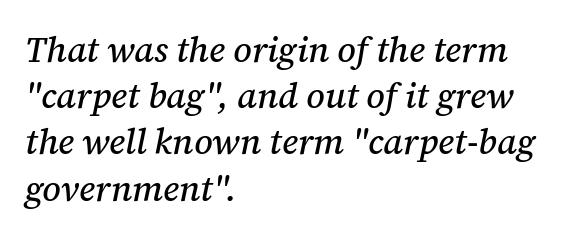
The image shows 35 px serif type, italic (leaning right); set left-aligned, normal line spacing (1.32x), normal letter spacing, not underlined; medium stroke contrast and a medium x-height.
